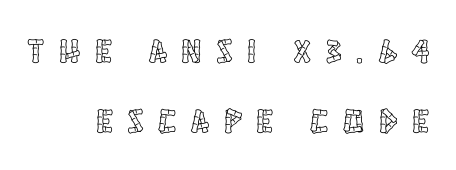
Q: Is the text italic (slanted)? A: No, it is upright.
Q: Is the text underlined? A: No.
Q: How is the paragraph aligned? A: Right-aligned.
Q: Is the spacing between letters normal or unusually wide? A: Unusually wide.
Q: Is the spacing between lines tight, normal or loose? A: Loose.
Q: Width (condensed, normal, or wide)? A: Condensed.
Q: x-height? A: Large.
Q: Monospaced? A: No.
